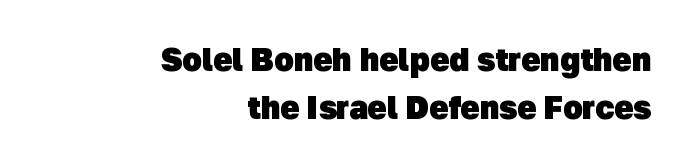
Q: Is the text bold? A: Yes.
Q: Is the typeface a serif or a sans-serif typeface? A: Sans-serif.
Q: Is the text underlined? A: No.
Q: How is the paragraph aligned? A: Right-aligned.
Q: Is the spacing between letters normal or unusually wide? A: Normal.
Q: Is the spacing between lines tight, normal or loose? A: Normal.
Q: Width (condensed, normal, or wide)? A: Normal.
Q: Stroke contrast? A: Low.
Q: x-height? A: Medium.
Q: Monospaced? A: No.
